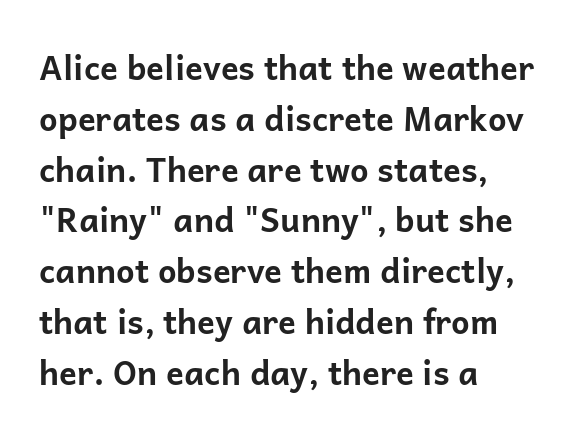
The image shows 33 px bold sans-serif type, upright; set left-aligned, normal line spacing (1.54x), normal letter spacing, not underlined; low stroke contrast and a medium x-height.
